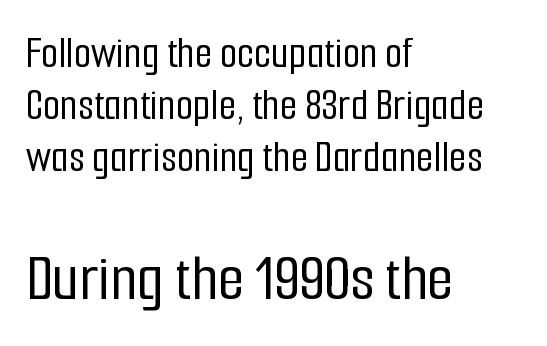
Stroke terminals: plain, sans-serif. Each line starts at the same left margin while the right side varies. Quick note: underline off. How are the letters spaced? Ordinarily, with no added tracking. If you drew a line through each stem, it would be perfectly vertical.
